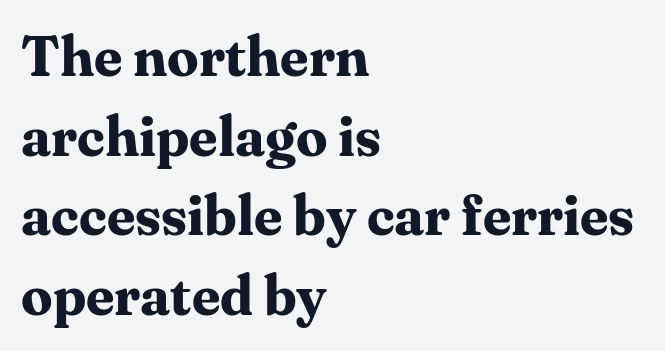
The paragraph shown leans on its left margin. If you drew a line through each stem, it would be perfectly vertical. Clear beneath every line of the passage. Is this a fixed-width face? No — the glyphs have proportional, varying widths.
